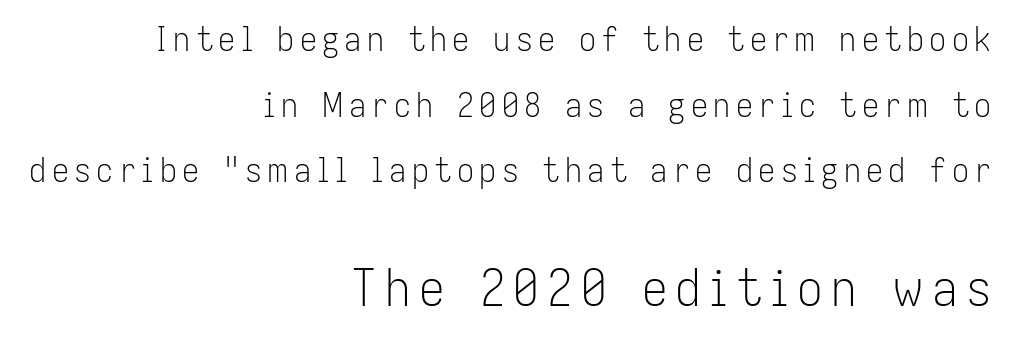
The image shows 51 px light, condensed sans-serif type, upright; set right-aligned, loose line spacing (1.93x), not underlined; the second (bottom) block is 1.5x larger; low stroke contrast and a medium x-height.
